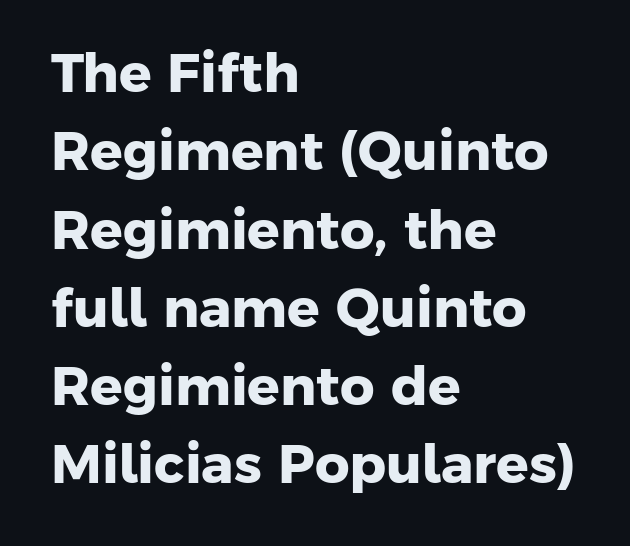
{"serif": "no", "bold": "yes", "weight": "heavy", "width": "normal", "stroke_contrast": "low", "x_height": "medium", "monospaced": "no", "underline": "no", "align": "left", "line_spacing": "normal", "line_spacing_ratio": 1.45, "letter_spacing": "normal", "letter_spacing_em": 0.0, "glyph_px": 54}
